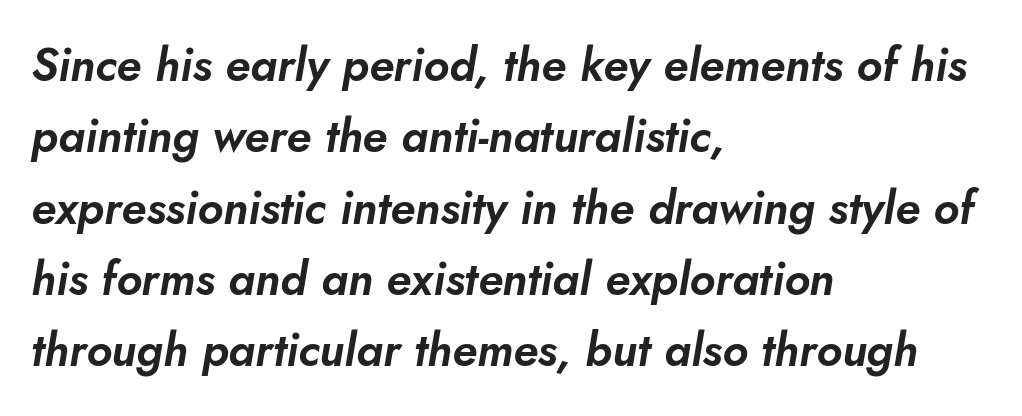
{"italic": "yes", "lean": "right", "slant_degrees": 10, "width": "normal", "stroke_contrast": "low", "x_height": "small", "monospaced": "no", "underline": "no", "align": "left", "line_spacing": "normal", "line_spacing_ratio": 1.55, "letter_spacing": "normal", "letter_spacing_em": 0.0, "glyph_px": 46}
